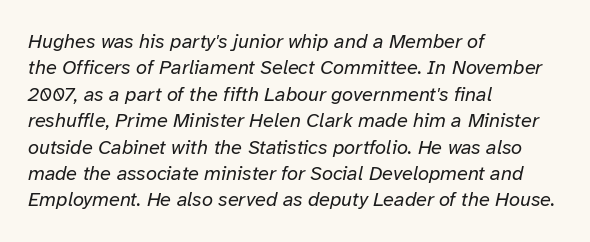
The image shows 20 px text type, italic (leaning right); set left-aligned, normal line spacing (1.32x), normal letter spacing, not underlined.
